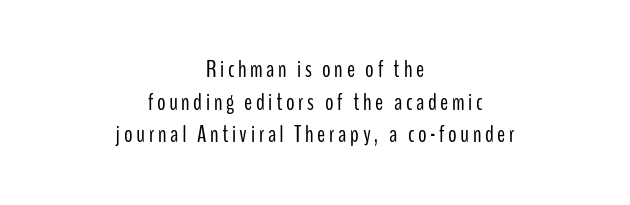
Typeset on center — no edge is straight. The weight tops out at a normal text grade. Decoration check: the copy has no underline. Vertical strokes here are truly vertical. Horizontal bands of white between lines are of average thickness.
